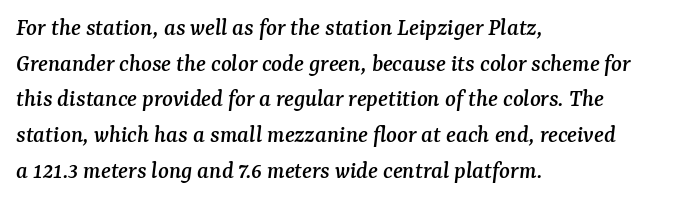
Q: Is the text italic (slanted)? A: Yes, it leans right by about 7 degrees.
Q: Is the text underlined? A: No.
Q: How is the paragraph aligned? A: Left-aligned.
Q: Is the spacing between letters normal or unusually wide? A: Normal.
Q: Is the spacing between lines tight, normal or loose? A: Normal.
